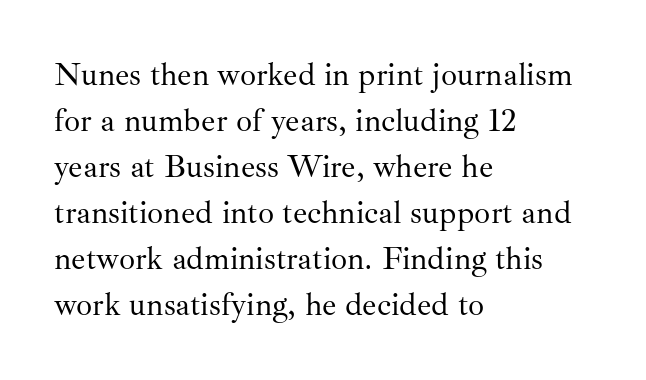
Q: Is the text bold? A: No.
Q: Is the text italic (slanted)? A: No, it is upright.
Q: Is the typeface a serif or a sans-serif typeface? A: Serif.
Q: Is the text underlined? A: No.
Q: How is the paragraph aligned? A: Left-aligned.
Q: Is the spacing between letters normal or unusually wide? A: Normal.
Q: Is the spacing between lines tight, normal or loose? A: Normal.
Q: Width (condensed, normal, or wide)? A: Normal.
Q: Stroke contrast? A: Medium.
Q: x-height? A: Small.
Q: Monospaced? A: No.
